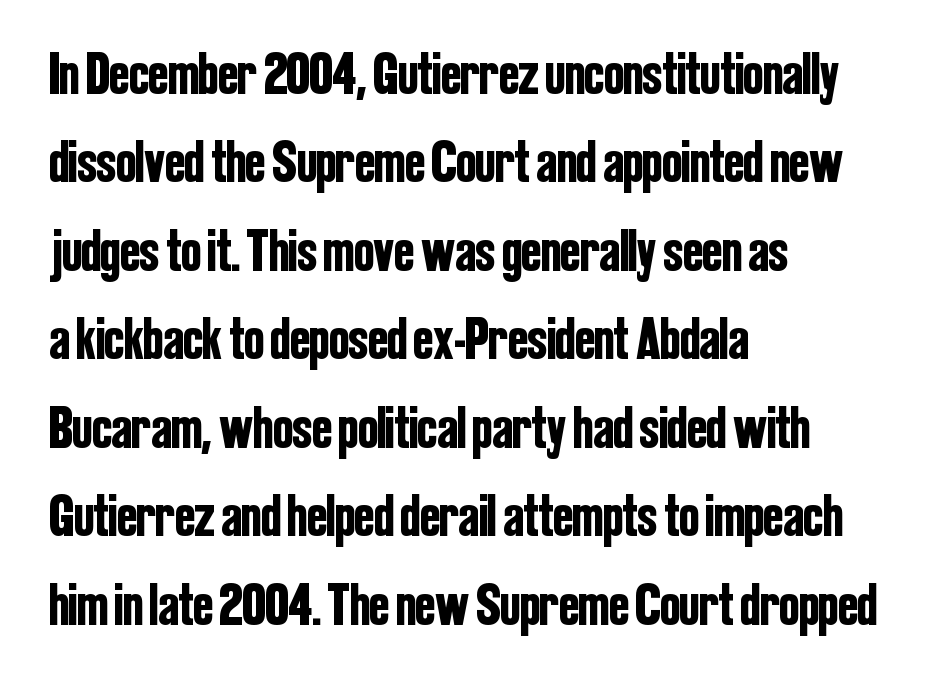
Q: Is the text italic (slanted)? A: No, it is upright.
Q: Is the typeface a serif or a sans-serif typeface? A: Sans-serif.
Q: Is the text underlined? A: No.
Q: How is the paragraph aligned? A: Left-aligned.
Q: Is the spacing between letters normal or unusually wide? A: Normal.
Q: Is the spacing between lines tight, normal or loose? A: Normal.
Q: Width (condensed, normal, or wide)? A: Condensed.
Q: Stroke contrast? A: Low.
Q: x-height? A: Medium.
Q: Monospaced? A: No.
